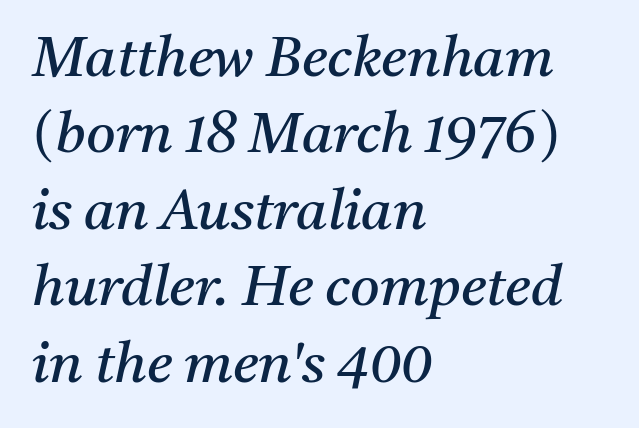
{"serif": "yes", "italic": "yes", "lean": "right", "slant_degrees": 11, "bold": "no", "weight": "regular", "width": "normal", "stroke_contrast": "medium", "x_height": "medium", "monospaced": "no", "underline": "no", "align": "left", "line_spacing": "normal", "line_spacing_ratio": 1.34, "letter_spacing": "normal", "letter_spacing_em": 0.0, "glyph_px": 57}
